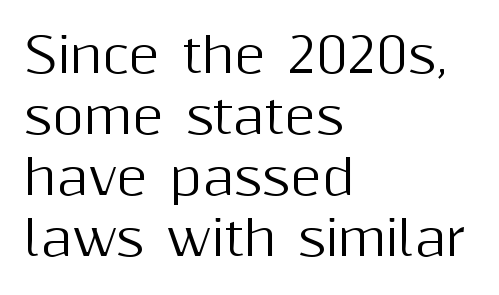
Q: Is the text italic (slanted)? A: No, it is upright.
Q: Is the typeface a serif or a sans-serif typeface? A: Sans-serif.
Q: Is the text underlined? A: No.
Q: How is the paragraph aligned? A: Left-aligned.
Q: Is the spacing between letters normal or unusually wide? A: Normal.
Q: Is the spacing between lines tight, normal or loose? A: Normal.
Q: Width (condensed, normal, or wide)? A: Normal.
Q: Stroke contrast? A: Medium.
Q: x-height? A: Medium.
Q: Monospaced? A: No.
